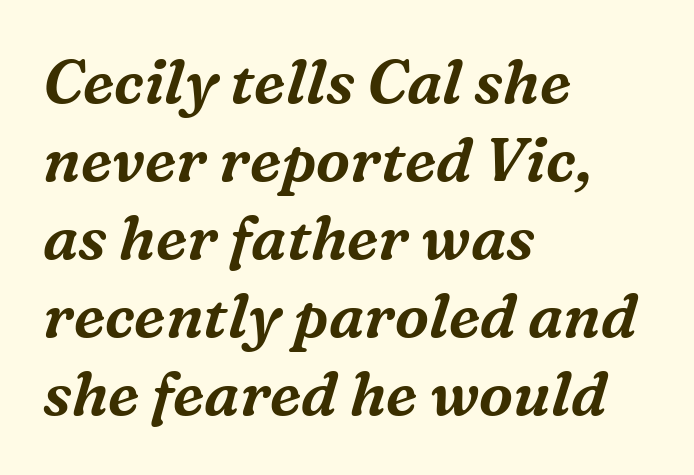
Q: Is the text italic (slanted)? A: Yes, it leans right by about 16 degrees.
Q: Is the typeface a serif or a sans-serif typeface? A: Serif.
Q: Is the text underlined? A: No.
Q: How is the paragraph aligned? A: Left-aligned.
Q: Is the spacing between letters normal or unusually wide? A: Normal.
Q: Is the spacing between lines tight, normal or loose? A: Normal.
Q: Width (condensed, normal, or wide)? A: Normal.
Q: Stroke contrast? A: Medium.
Q: x-height? A: Medium.
Q: Monospaced? A: No.
